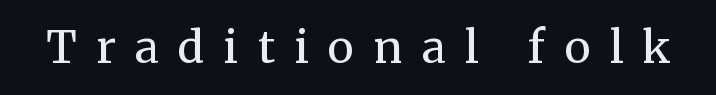
{"serif": "yes", "italic": "no", "bold": "no", "weight": "regular", "width": "normal", "stroke_contrast": "medium", "x_height": "medium", "monospaced": "no", "underline": "no", "letter_spacing": "wide", "letter_spacing_em": 0.45, "glyph_px": 44}
